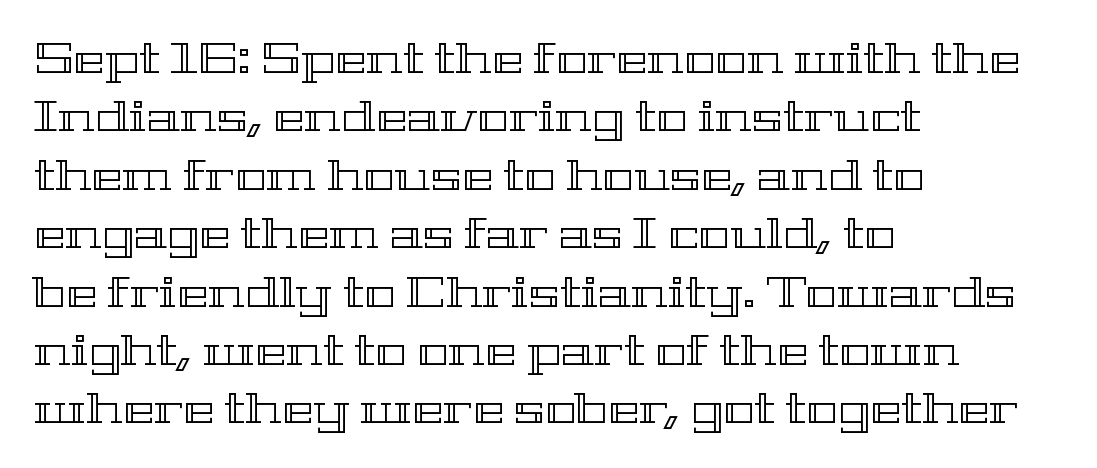
Think of a printed novel: that variable character pitch is what you see here. Layout note: lines flush left. The strip under each line holds only bare page. This rendering leaves character spacing at its baseline value. These lines were composed using upright roman letters. The rendering uses a moderate line-height, typical for paragraphs.
